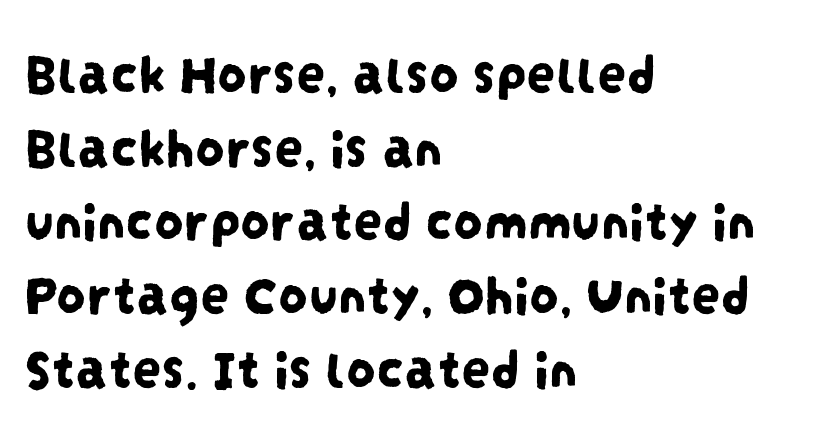
{"serif": "no", "width": "condensed", "stroke_contrast": "low", "x_height": "large", "monospaced": "no", "underline": "no", "align": "left", "line_spacing": "normal", "line_spacing_ratio": 1.27, "letter_spacing": "normal", "letter_spacing_em": 0.0, "glyph_px": 58}
